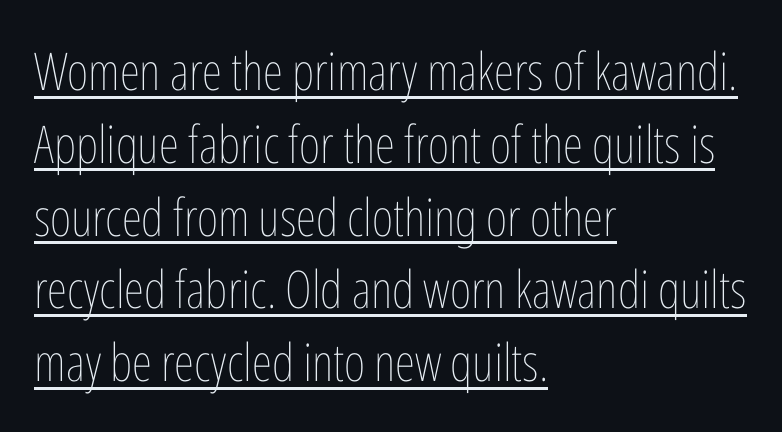
{"italic": "no", "bold": "no", "weight": "thin", "width": "condensed", "stroke_contrast": "low", "x_height": "medium", "monospaced": "no", "underline": "yes", "align": "left", "line_spacing": "normal", "line_spacing_ratio": 1.4, "letter_spacing": "normal", "letter_spacing_em": 0.0, "glyph_px": 52}
